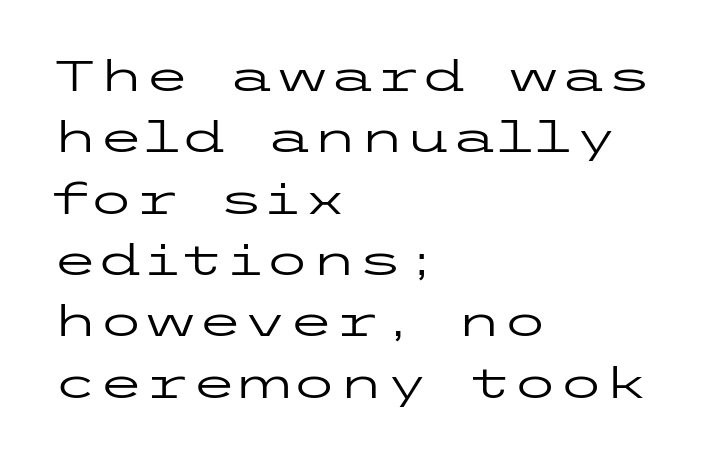
Q: Is the text bold? A: No.
Q: Is the text italic (slanted)? A: No, it is upright.
Q: Is the typeface a serif or a sans-serif typeface? A: Sans-serif.
Q: Is the text underlined? A: No.
Q: How is the paragraph aligned? A: Left-aligned.
Q: Is the spacing between letters normal or unusually wide? A: Normal.
Q: Is the spacing between lines tight, normal or loose? A: Normal.
Q: Width (condensed, normal, or wide)? A: Wide.
Q: Stroke contrast? A: Low.
Q: x-height? A: Medium.
